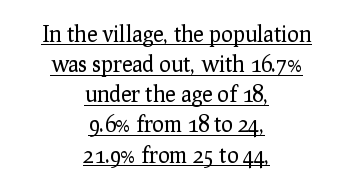
The image shows 22 px text type, upright; set centered, normal line spacing (1.37x), normal letter spacing, underlined.
